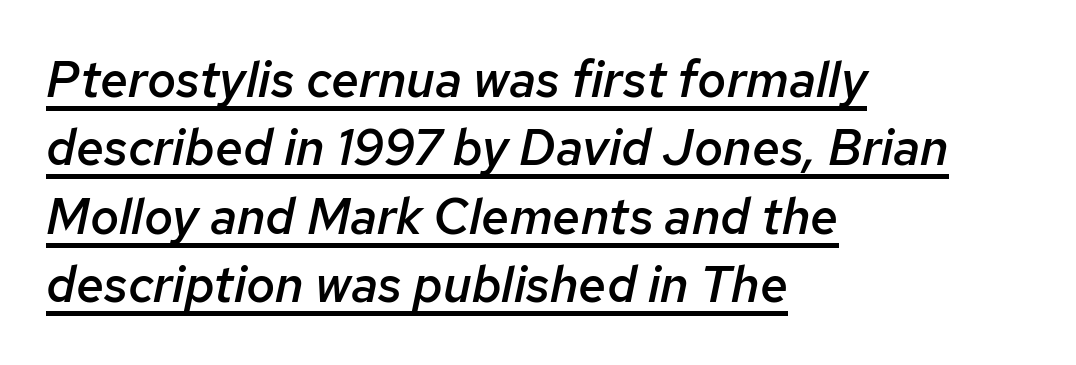
The words here are underlined. These lines sit exactly where default settings would place them. Do the characters align in a grid? No, the font is proportional. The rag falls on the right side of this text block.
